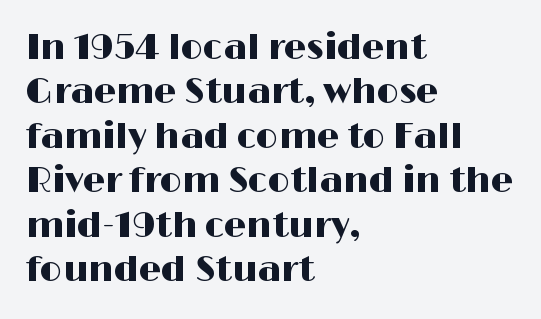
The image shows 35 px wide sans-serif type, upright; set left-aligned, normal line spacing (1.27x), normal letter spacing, not underlined; high stroke contrast and a medium x-height.
